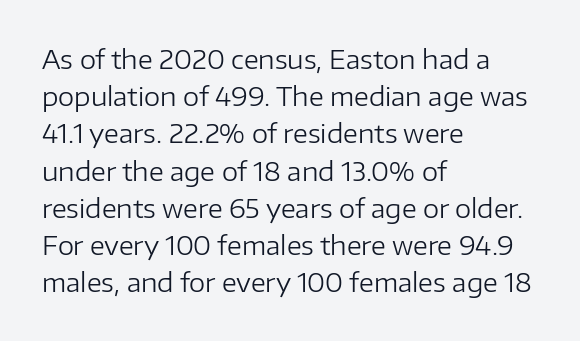
The rendering anchors every line to the left-hand side. A clean baseline with only descenders dipping below it. No chunkiness to these letters — they're not bold. Leading matches the norm, producing a regular column. Ascenders rise straight up at ninety degrees. Nobody touched the tracking dial on this one.
